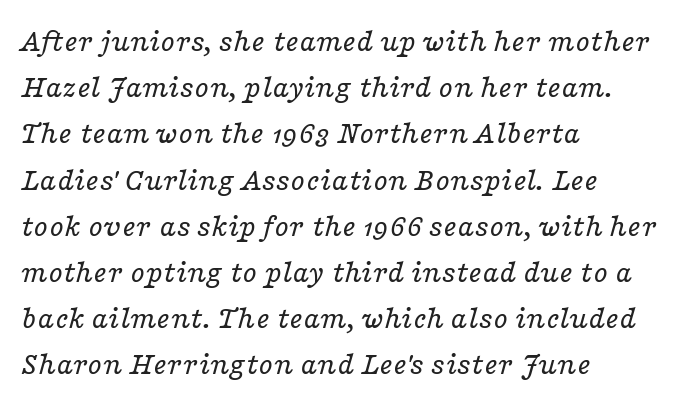
Q: Is the text bold? A: No.
Q: Is the text italic (slanted)? A: Yes, it leans right by about 16 degrees.
Q: Is the typeface a serif or a sans-serif typeface? A: Serif.
Q: Is the text underlined? A: No.
Q: How is the paragraph aligned? A: Left-aligned.
Q: Is the spacing between letters normal or unusually wide? A: Normal.
Q: Is the spacing between lines tight, normal or loose? A: Normal.
Q: Width (condensed, normal, or wide)? A: Wide.
Q: Stroke contrast? A: Low.
Q: x-height? A: Medium.
Q: Monospaced? A: No.
